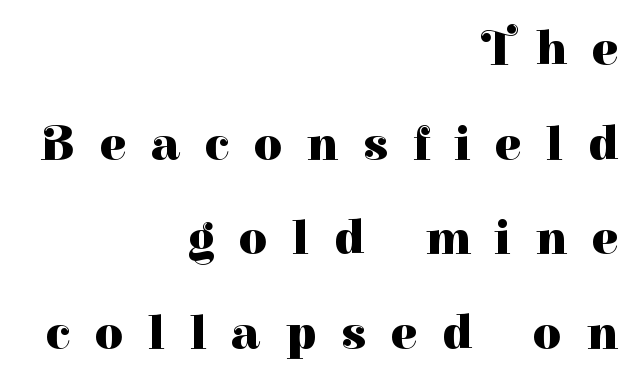
Underline: absent. Does the weight exceed regular? Yes, all the way to bold. Here the designer chose a conventional face with non-uniform glyph widths. Quick note: not italic, upright. Notice the wide empty band between every row — that's loose leading. Unlike a clean sans, this face finishes its strokes with serifs.
